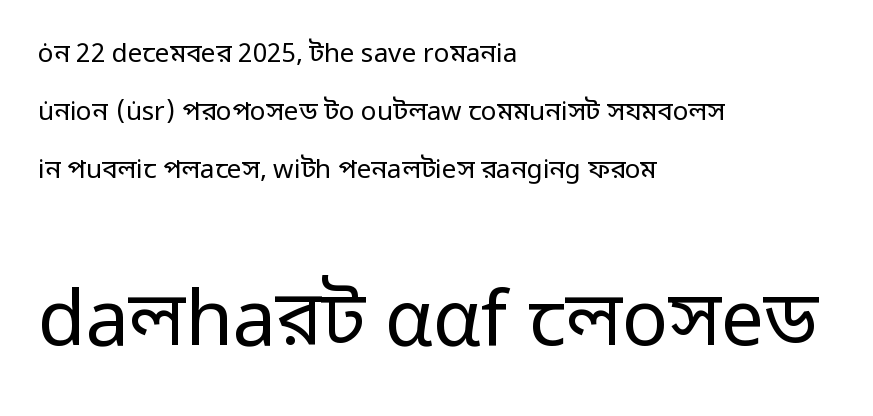
The image shows 77 px regular-weight sans-serif type, upright; set left-aligned, loose line spacing (2.24x), normal letter spacing, not underlined; the second (bottom) block is 2.96x larger; low stroke contrast and a medium x-height.
